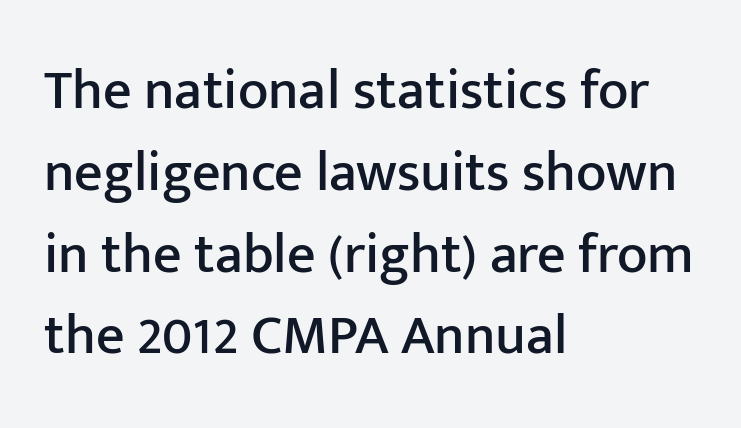
The type family on display is of the sans-serif kind. Italic: no, the glyphs are upright roman. Every row of glyphs begins at an identical x-position on the left. This rendering leaves character spacing at its baseline value.
